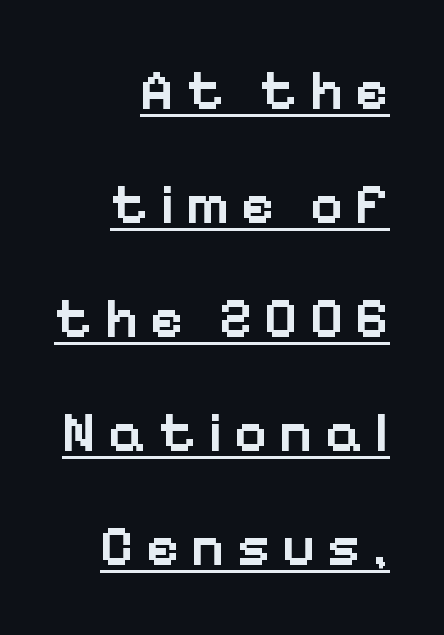
The image shows 57 px semibold sans-serif type, upright; set right-aligned, loose line spacing (2.0x), unusually wide letter spacing (+0.2 em), underlined; low stroke contrast and a medium x-height.
